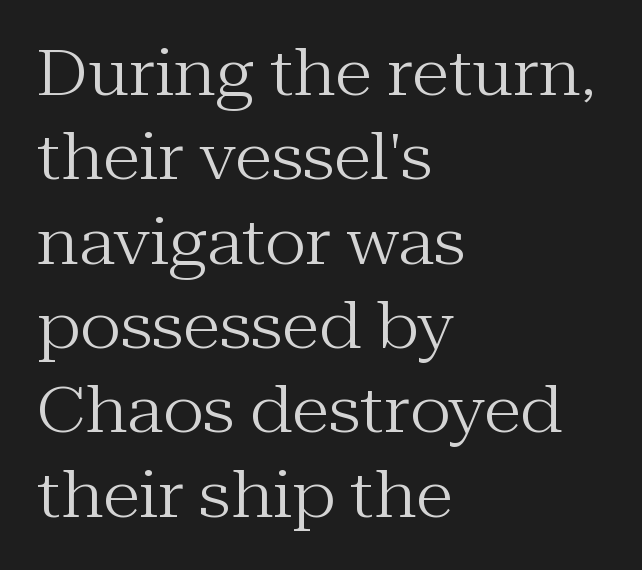
The axis of the letterforms is exactly vertical. The glyphs are unaccompanied by any horizontal stroke below them. Here the designer chose a conventional face with non-uniform glyph widths. Each word holds together tightly as a unit, with standard inter-letter gaps.
